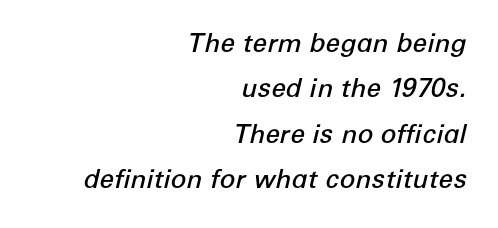
Only glyphs here, with clear space below each row. Is the block centered? No — it sits flush against the right margin. The specimen reads as italic at a glance. Inter-character spacing is left at the font's built-in metrics. I'd describe the lettering as semibold — firm but not a full bold.
